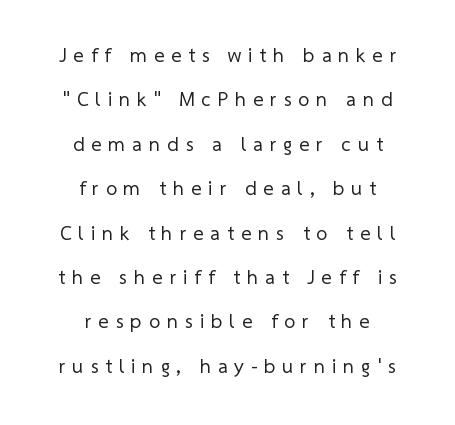
{"bold": "no", "underline": "no", "align": "center", "line_spacing": "loose", "line_spacing_ratio": 2.22, "letter_spacing": "wide", "letter_spacing_em": 0.34, "glyph_px": 20}
